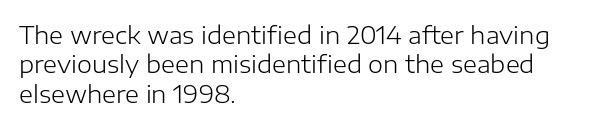
The image shows 24 px text type, upright; set left-aligned, line spacing 1.22x, normal letter spacing, not underlined.
